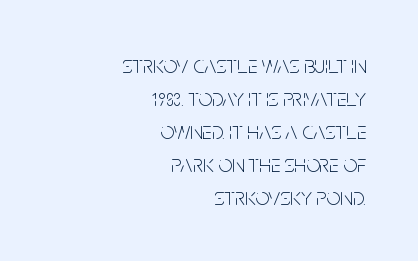
Clear beneath every line of the passage. Normally led — the rows are evenly, conventionally spaced. Is the block centered? No — it sits flush against the right margin. You could call the tracking neutral — neither tight nor loose. The typesetting does not lean heavy: it is not bold. Posture: straight, roman, zero tilt.
